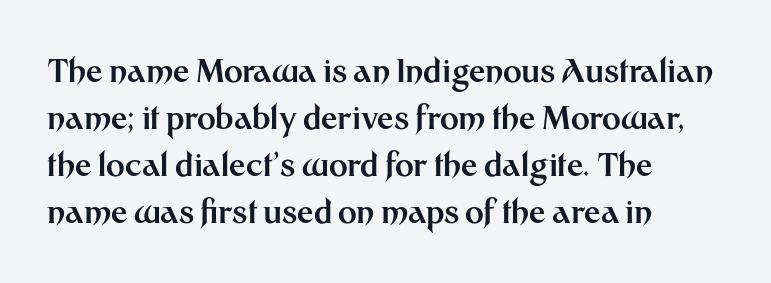
{"serif": "no", "italic": "no", "bold": "yes", "weight": "bold", "width": "normal", "stroke_contrast": "medium", "x_height": "medium", "monospaced": "no", "underline": "no", "align": "left", "line_spacing": "normal", "line_spacing_ratio": 1.47, "letter_spacing": "normal", "letter_spacing_em": 0.0, "glyph_px": 32}
